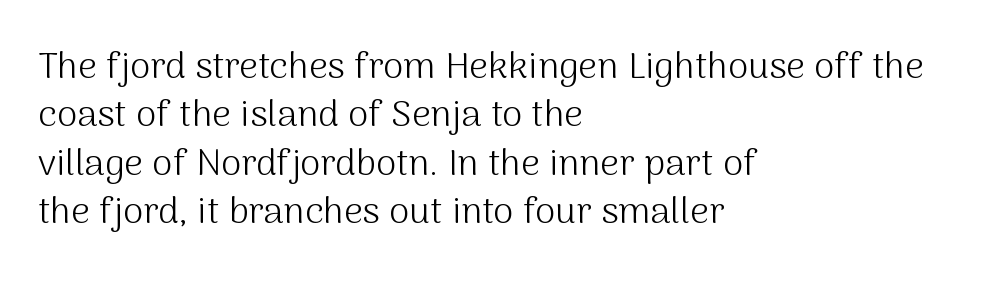
{"serif": "no", "italic": "no", "bold": "no", "weight": "light", "width": "normal", "stroke_contrast": "medium", "x_height": "medium", "monospaced": "no", "underline": "no", "align": "left", "line_spacing": "normal", "line_spacing_ratio": 1.31, "letter_spacing": "normal", "letter_spacing_em": 0.0, "glyph_px": 37}
